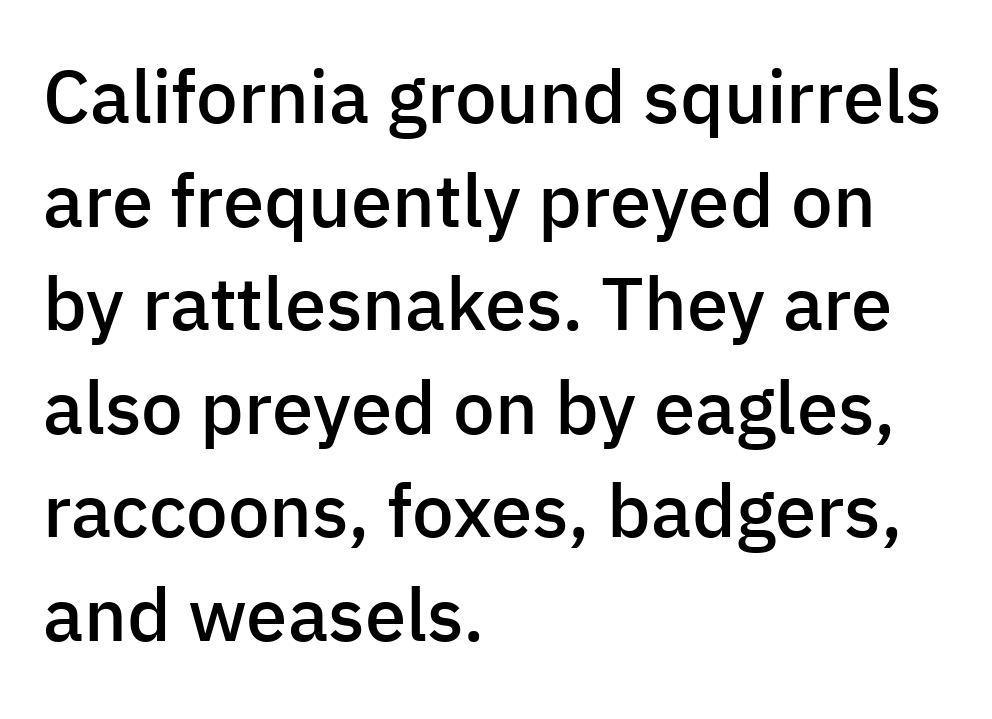
{"serif": "no", "italic": "no", "bold": "semi", "weight": "semibold", "width": "normal", "stroke_contrast": "low", "x_height": "medium", "monospaced": "no", "underline": "no", "align": "left", "line_spacing": "normal", "line_spacing_ratio": 1.4, "letter_spacing": "normal", "letter_spacing_em": 0.0, "glyph_px": 74}
